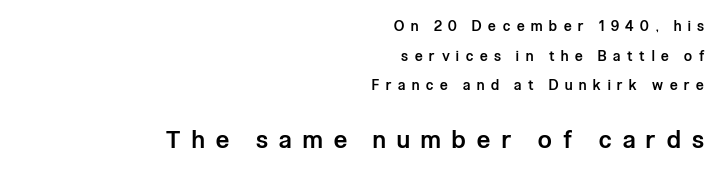
{"italic": "no", "bold": "semi", "underline": "no", "align": "right", "line_spacing": "loose", "line_spacing_ratio": 2.12, "letter_spacing": "wide", "letter_spacing_em": 0.48, "larger_block": "second", "size_ratio": 1.71, "glyph_px": 24}
